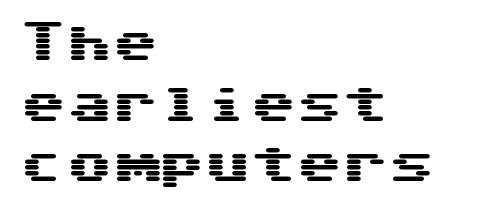
The image shows 46 px wide sans-serif type, upright, monospaced; set left-aligned, normal line spacing (1.32x), normal letter spacing, not underlined; medium stroke contrast and a medium x-height.
